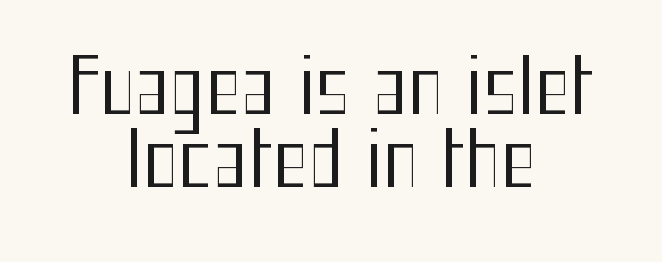
{"serif": "no", "italic": "no", "bold": "no", "weight": "regular", "width": "condensed", "stroke_contrast": "medium", "x_height": "medium", "monospaced": "no", "underline": "no", "align": "center", "line_spacing": "tight", "line_spacing_ratio": 0.97, "letter_spacing": "normal", "letter_spacing_em": 0.0, "glyph_px": 75}
